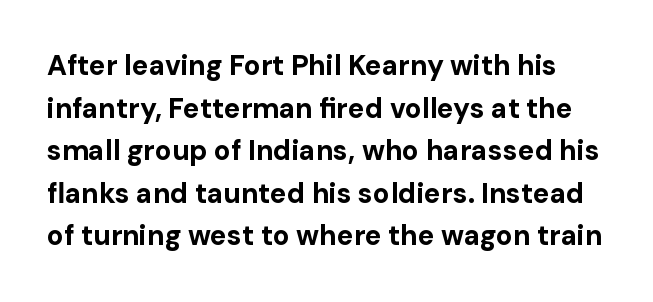
Q: Is the text bold? A: Yes.
Q: Is the text italic (slanted)? A: No, it is upright.
Q: Is the typeface a serif or a sans-serif typeface? A: Sans-serif.
Q: Is the text underlined? A: No.
Q: Is the spacing between letters normal or unusually wide? A: Normal.
Q: Is the spacing between lines tight, normal or loose? A: Normal.
Q: Width (condensed, normal, or wide)? A: Normal.
Q: Stroke contrast? A: Low.
Q: x-height? A: Medium.
Q: Monospaced? A: No.
